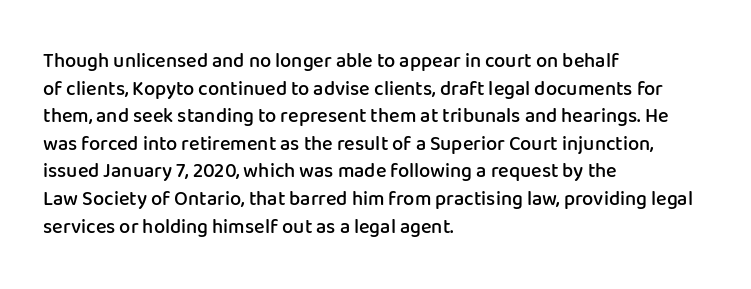
The image shows 20 px text type, upright; set left-aligned, normal line spacing (1.38x), normal letter spacing, not underlined.
